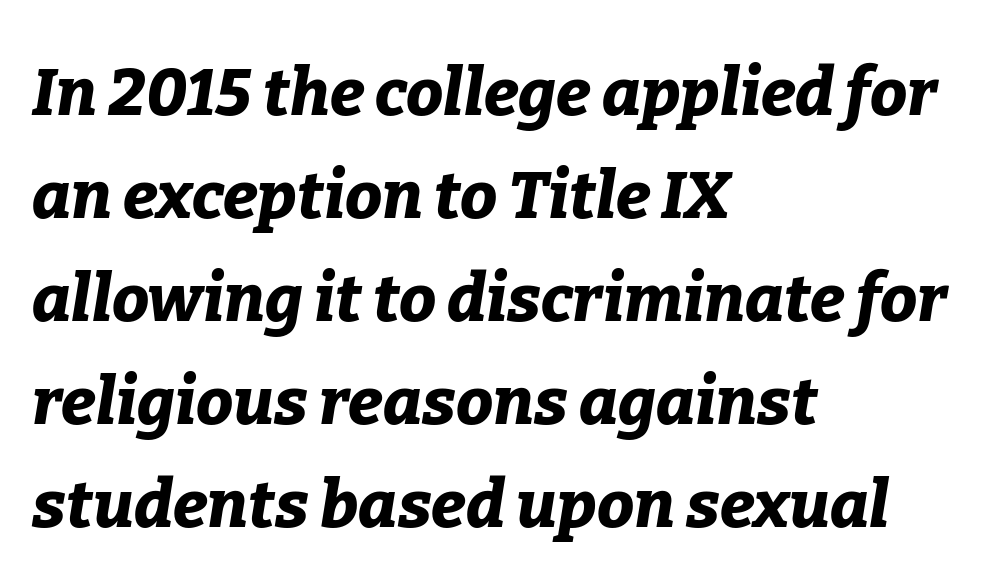
Q: Is the text bold? A: Yes.
Q: Is the text italic (slanted)? A: Yes, it leans right by about 9 degrees.
Q: Is the text underlined? A: No.
Q: How is the paragraph aligned? A: Left-aligned.
Q: Is the spacing between letters normal or unusually wide? A: Normal.
Q: Is the spacing between lines tight, normal or loose? A: Normal.
Q: Width (condensed, normal, or wide)? A: Normal.
Q: Stroke contrast? A: Low.
Q: x-height? A: Medium.
Q: Monospaced? A: No.
